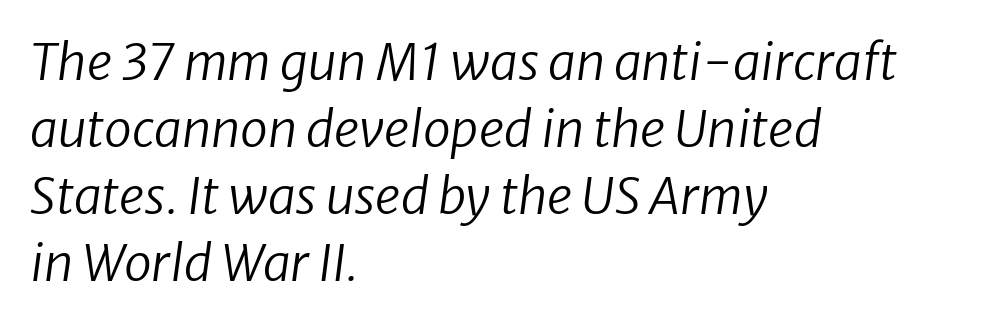
There's an unmistakable incline to the writing here. The glyphs are unaccompanied by any horizontal stroke below them. All the whitespace from short lines collects on the right. A typesetter would call this zero additional tracking. Counters stay open thanks to moderate or lighter strokes. What's the leading like? Ordinary, nothing unusual.
